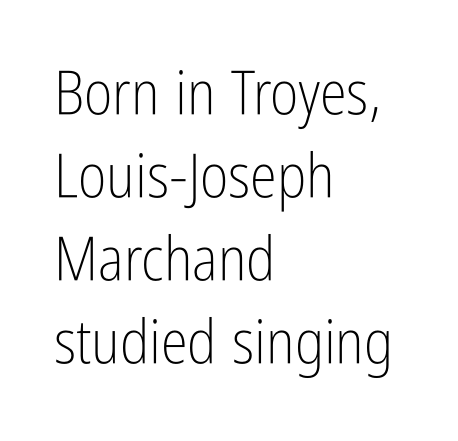
Stem width sits at or under what a default text font uses. Letter spacing: default. This is roman type, the default non-slanted kind. Decoration check: the copy has no underline.
